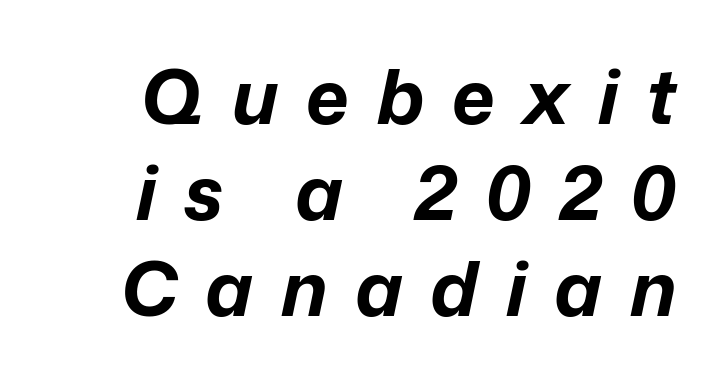
The image shows 75 px bold type, italic (leaning right); set normal line spacing (1.28x), unusually wide letter spacing (+0.37 em), not underlined; low stroke contrast and a medium x-height.
